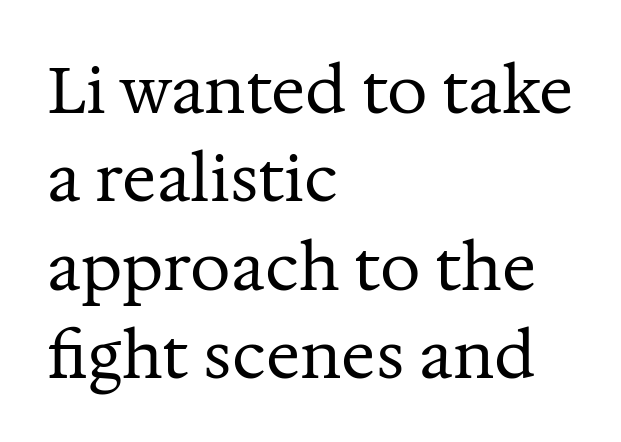
No italicization has been applied; the sample stays upright. This sample uses plain, unmodified letter spacing. Is this a fixed-width face? No — the glyphs have proportional, varying widths. Line starts are locked; line ends wander.
